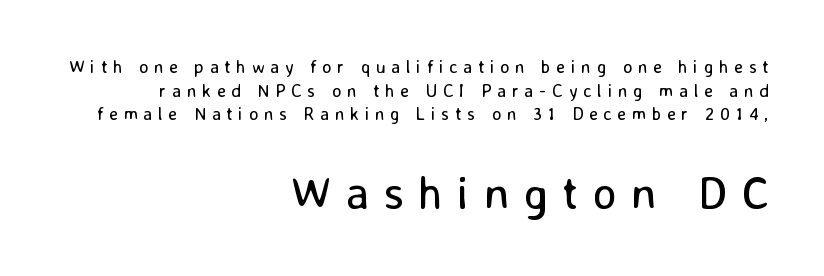
{"serif": "no", "italic": "no", "bold": "no", "weight": "regular", "width": "normal", "stroke_contrast": "low", "x_height": "medium", "monospaced": "no", "underline": "no", "align": "right", "line_spacing": "normal", "line_spacing_ratio": 1.31, "letter_spacing": "wide", "letter_spacing_em": 0.31, "larger_block": "second", "size_ratio": 2.56, "glyph_px": 46}
